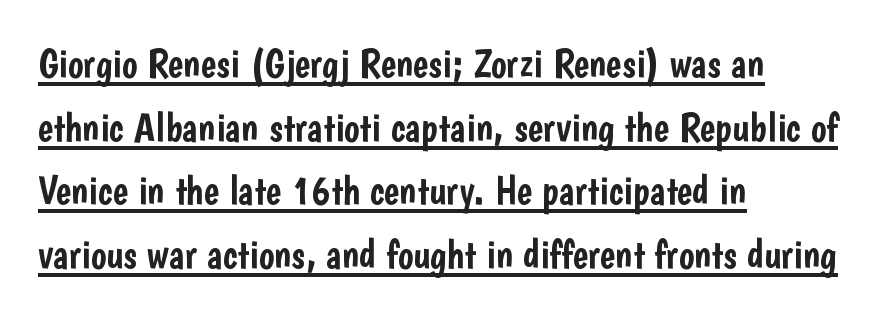
{"serif": "no", "italic": "no", "width": "condensed", "stroke_contrast": "low", "x_height": "medium", "monospaced": "no", "underline": "yes", "align": "left", "line_spacing": "normal", "line_spacing_ratio": 1.55, "letter_spacing": "normal", "letter_spacing_em": 0.0, "glyph_px": 41}
